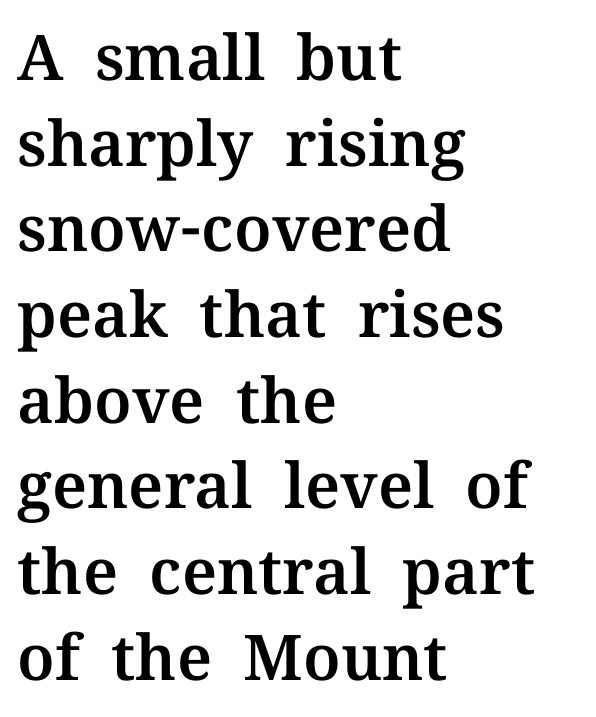
Q: Is the text italic (slanted)? A: No, it is upright.
Q: Is the typeface a serif or a sans-serif typeface? A: Serif.
Q: Is the text underlined? A: No.
Q: How is the paragraph aligned? A: Left-aligned.
Q: Is the spacing between letters normal or unusually wide? A: Normal.
Q: Is the spacing between lines tight, normal or loose? A: Normal.
Q: Width (condensed, normal, or wide)? A: Normal.
Q: Stroke contrast? A: Medium.
Q: x-height? A: Medium.
Q: Monospaced? A: No.
